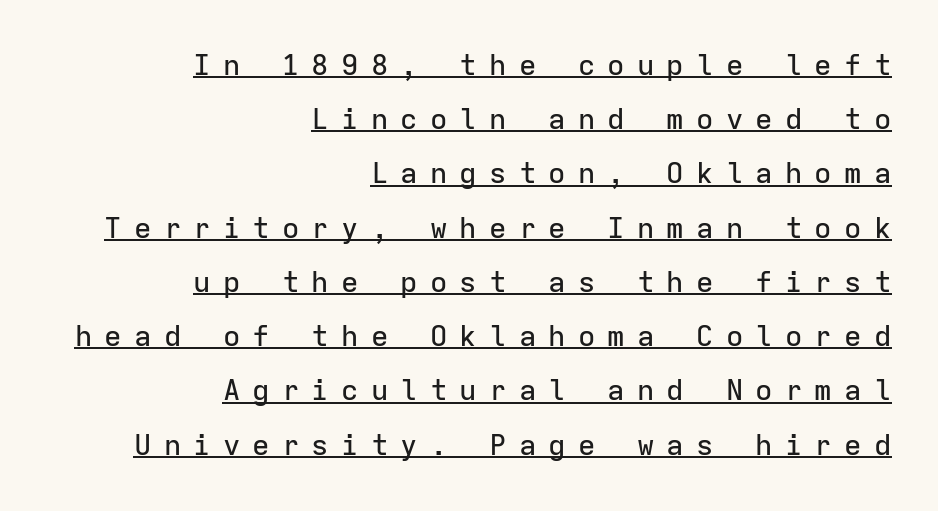
Q: Is the text italic (slanted)? A: No, it is upright.
Q: Is the typeface a serif or a sans-serif typeface? A: Sans-serif.
Q: Is the text underlined? A: Yes.
Q: How is the paragraph aligned? A: Right-aligned.
Q: Is the spacing between letters normal or unusually wide? A: Unusually wide.
Q: Width (condensed, normal, or wide)? A: Normal.
Q: Stroke contrast? A: Low.
Q: x-height? A: Medium.
Q: Monospaced? A: Yes.
